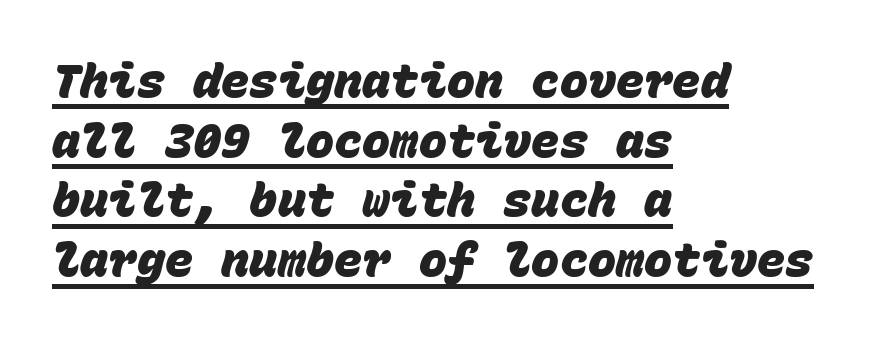
The image shows 47 px heavy sans-serif type, monospaced; set left-aligned, normal line spacing (1.27x), normal letter spacing, underlined; low stroke contrast and a large x-height.
